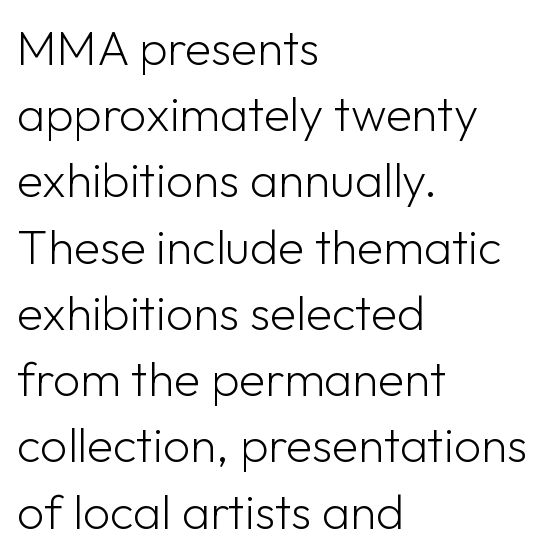
{"serif": "no", "italic": "no", "bold": "no", "weight": "light", "width": "normal", "stroke_contrast": "low", "x_height": "medium", "monospaced": "no", "underline": "no", "align": "left", "line_spacing": "normal", "line_spacing_ratio": 1.38, "letter_spacing": "normal", "letter_spacing_em": 0.0, "glyph_px": 48}
